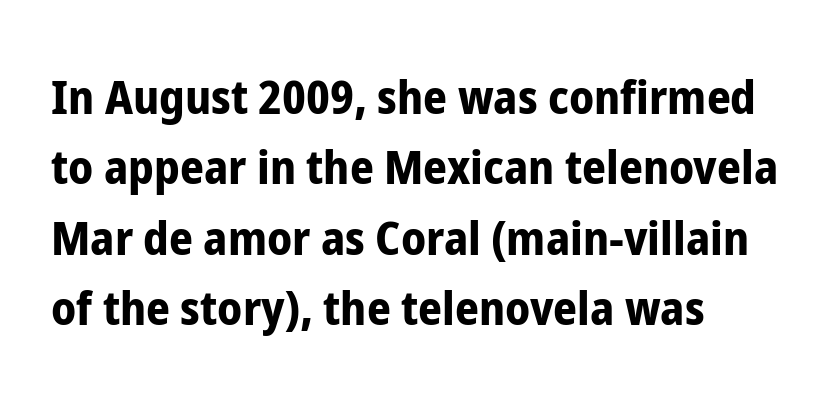
The axis of the letterforms is exactly vertical. How are the letters spaced? Ordinarily, with no added tracking. Successive baselines arrive at the customary interval. Varying glyph widths throughout — classic text-font behaviour.
